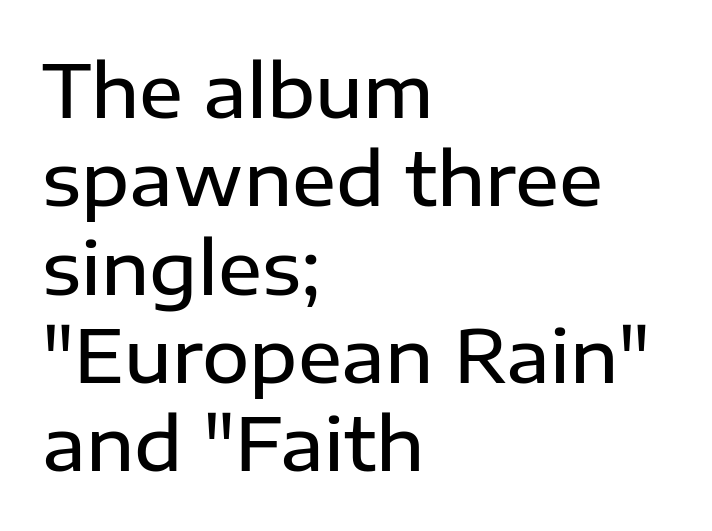
{"serif": "no", "italic": "no", "bold": "semi", "weight": "semibold", "width": "normal", "stroke_contrast": "low", "x_height": "medium", "monospaced": "no", "underline": "no", "align": "left", "line_spacing_ratio": 1.21, "letter_spacing": "normal", "letter_spacing_em": 0.0, "glyph_px": 73}
